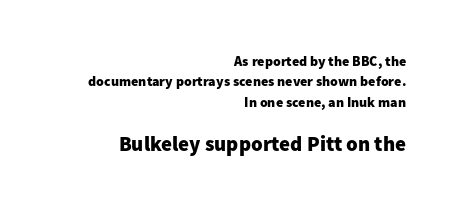
Q: Is the text bold? A: Yes.
Q: Is the text italic (slanted)? A: No, it is upright.
Q: Is the text underlined? A: No.
Q: How is the paragraph aligned? A: Right-aligned.
Q: Is the spacing between letters normal or unusually wide? A: Normal.
Q: Is the spacing between lines tight, normal or loose? A: Normal.
Q: Which block of text is set in a larger size, the first (top) or the second (bottom)? A: The second (bottom) one.
